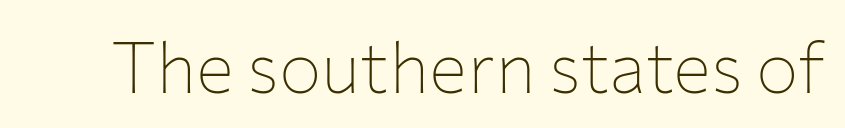
Q: Is the text bold? A: No.
Q: Is the text italic (slanted)? A: No, it is upright.
Q: Is the typeface a serif or a sans-serif typeface? A: Sans-serif.
Q: Is the text underlined? A: No.
Q: Is the spacing between letters normal or unusually wide? A: Normal.
Q: Width (condensed, normal, or wide)? A: Normal.
Q: Stroke contrast? A: Low.
Q: x-height? A: Medium.
Q: Monospaced? A: No.
